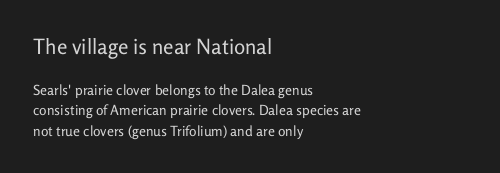
The image shows 21 px text type, upright; set left-aligned, normal line spacing (1.47x), normal letter spacing, not underlined; the first (top) block is 1.5x larger.
